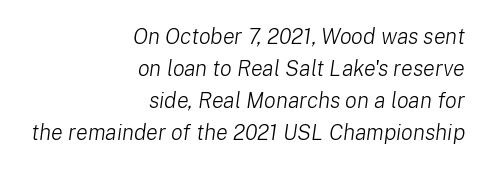
{"italic": "yes", "lean": "right", "slant_degrees": 8, "bold": "no", "underline": "no", "align": "right", "line_spacing": "normal", "line_spacing_ratio": 1.46, "letter_spacing": "normal", "letter_spacing_em": 0.0, "glyph_px": 22}
